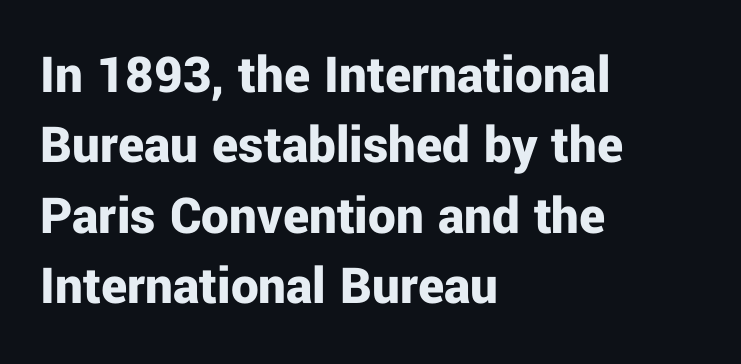
Q: Is the text bold? A: Yes.
Q: Is the text italic (slanted)? A: No, it is upright.
Q: Is the typeface a serif or a sans-serif typeface? A: Sans-serif.
Q: Is the text underlined? A: No.
Q: How is the paragraph aligned? A: Left-aligned.
Q: Is the spacing between letters normal or unusually wide? A: Normal.
Q: Is the spacing between lines tight, normal or loose? A: Normal.
Q: Width (condensed, normal, or wide)? A: Normal.
Q: Stroke contrast? A: Low.
Q: x-height? A: Medium.
Q: Monospaced? A: No.
